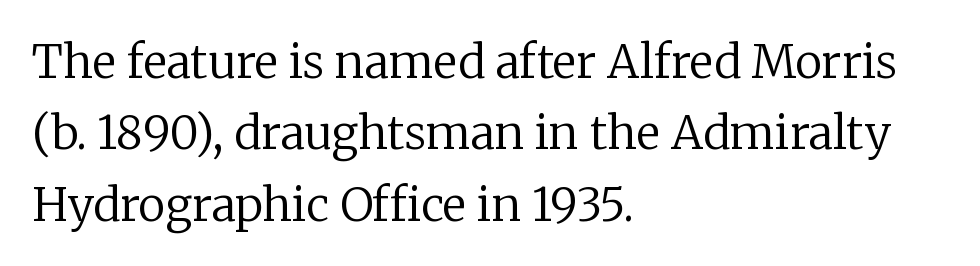
Q: Is the text bold? A: No.
Q: Is the text italic (slanted)? A: No, it is upright.
Q: Is the typeface a serif or a sans-serif typeface? A: Serif.
Q: Is the text underlined? A: No.
Q: How is the paragraph aligned? A: Left-aligned.
Q: Is the spacing between letters normal or unusually wide? A: Normal.
Q: Is the spacing between lines tight, normal or loose? A: Normal.
Q: Width (condensed, normal, or wide)? A: Normal.
Q: Stroke contrast? A: Low.
Q: x-height? A: Medium.
Q: Monospaced? A: No.
